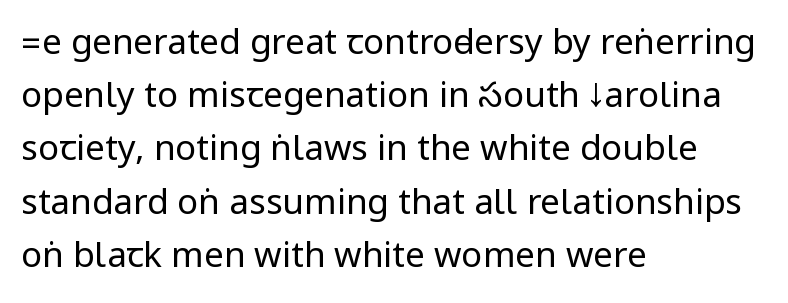
The designer went with a sans here, leaving each stem footless. This sample keeps an unexceptional amount of space between lines. The area under the type is left untouched. Each word holds together tightly as a unit, with standard inter-letter gaps. Weight: not bold — regular or lighter.
